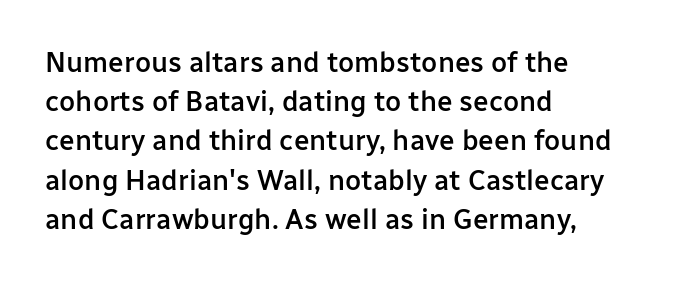
Q: Is the text bold? A: Semi-bold.
Q: Is the text italic (slanted)? A: No, it is upright.
Q: Is the typeface a serif or a sans-serif typeface? A: Sans-serif.
Q: Is the text underlined? A: No.
Q: How is the paragraph aligned? A: Left-aligned.
Q: Is the spacing between letters normal or unusually wide? A: Normal.
Q: Is the spacing between lines tight, normal or loose? A: Normal.
Q: Width (condensed, normal, or wide)? A: Normal.
Q: Stroke contrast? A: Low.
Q: x-height? A: Medium.
Q: Monospaced? A: No.
